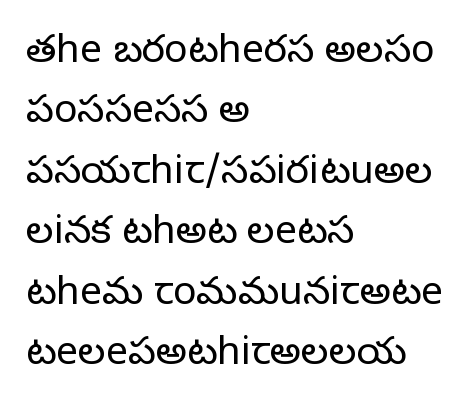
The image shows 39 px light sans-serif type, upright; set left-aligned, normal line spacing (1.55x), normal letter spacing, not underlined; low stroke contrast and a medium x-height.
